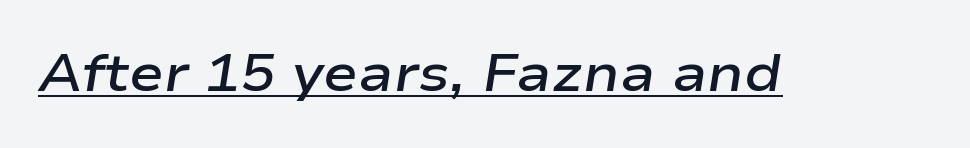
{"italic": "yes", "lean": "right", "slant_degrees": 9, "bold": "semi", "weight": "semibold", "width": "wide", "stroke_contrast": "low", "x_height": "medium", "monospaced": "no", "underline": "yes", "letter_spacing": "normal", "letter_spacing_em": 0.0, "glyph_px": 52}
